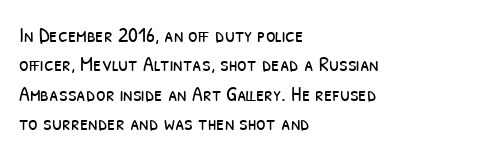
The image shows 22 px text type; set left-aligned, normal line spacing (1.34x), normal letter spacing, not underlined.
